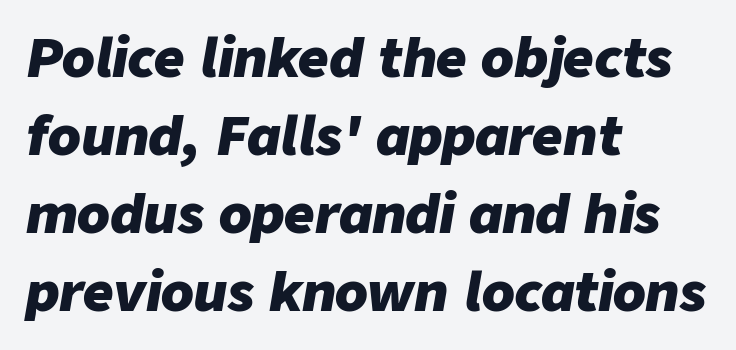
{"italic": "yes", "lean": "right", "slant_degrees": 9, "bold": "yes", "weight": "heavy", "width": "normal", "stroke_contrast": "low", "x_height": "medium", "monospaced": "no", "underline": "no", "align": "left", "line_spacing": "normal", "line_spacing_ratio": 1.47, "letter_spacing": "normal", "letter_spacing_em": 0.0, "glyph_px": 53}
